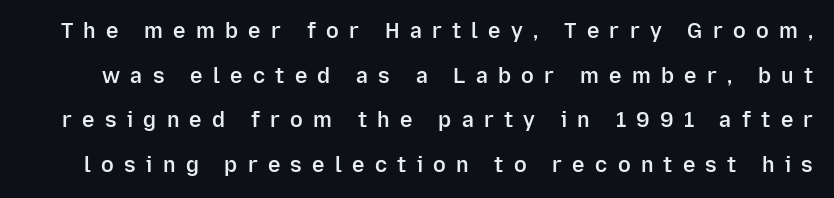
Q: Is the text bold? A: Semi-bold.
Q: Is the text italic (slanted)? A: No, it is upright.
Q: Is the text underlined? A: No.
Q: Is the spacing between letters normal or unusually wide? A: Unusually wide.
Q: Is the spacing between lines tight, normal or loose? A: Loose.
